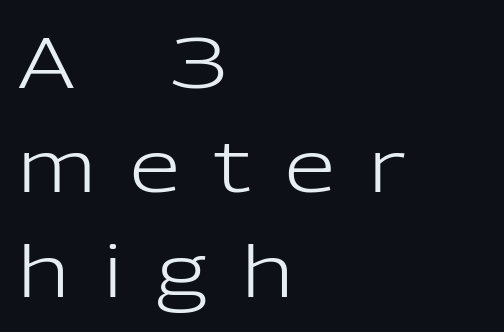
{"serif": "no", "italic": "no", "bold": "no", "weight": "light", "width": "normal", "stroke_contrast": "low", "x_height": "medium", "monospaced": "no", "underline": "no", "align": "left", "line_spacing": "normal", "line_spacing_ratio": 1.45, "letter_spacing": "wide", "letter_spacing_em": 0.48, "glyph_px": 72}
